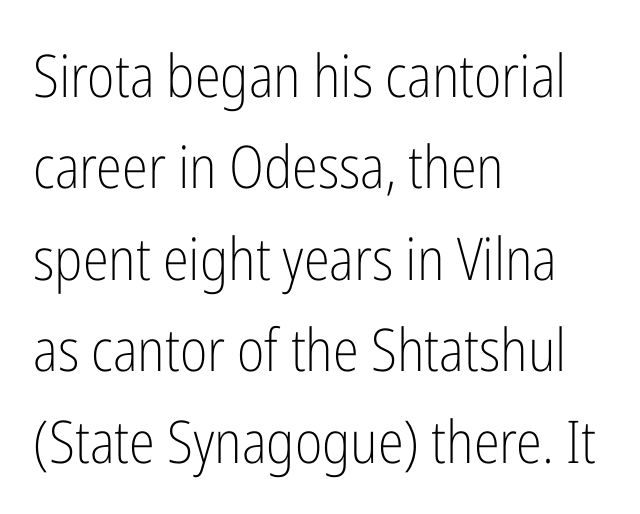
The image shows 59 px light, condensed sans-serif type, upright; set left-aligned, normal line spacing (1.55x), normal letter spacing, not underlined; low stroke contrast and a medium x-height.
